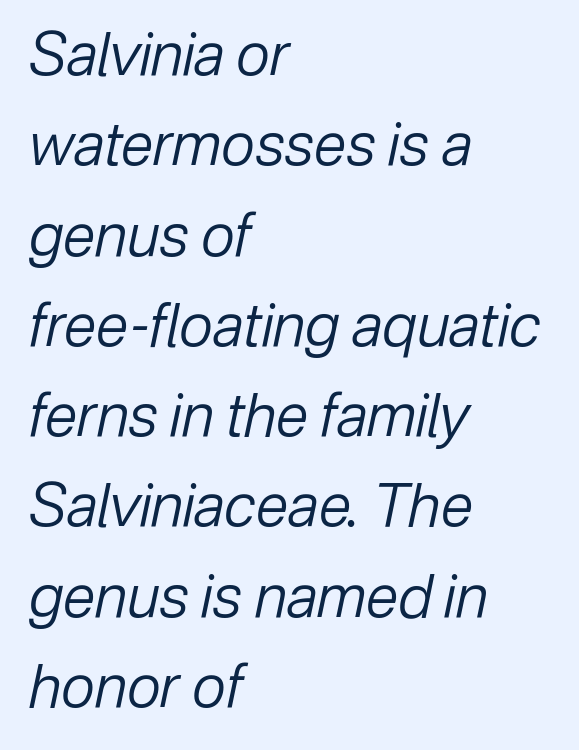
The image shows 59 px regular-weight type, italic (leaning right); set left-aligned, normal line spacing (1.53x), normal letter spacing, not underlined; low stroke contrast and a medium x-height.
